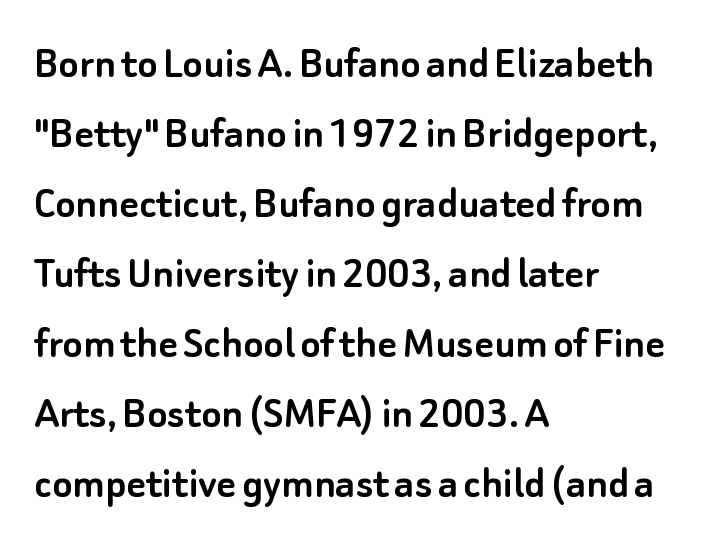
Grotesque or geometric, the face here clearly has no serifs. All the whitespace from short lines collects on the right. When letters stand straight like this, we call the style roman or upright. Rule under the text: the space is simply empty. Note the varied advance widths — an 'i' is clearly narrower than an 'm'. Does the leading feel generous? No, just average.
